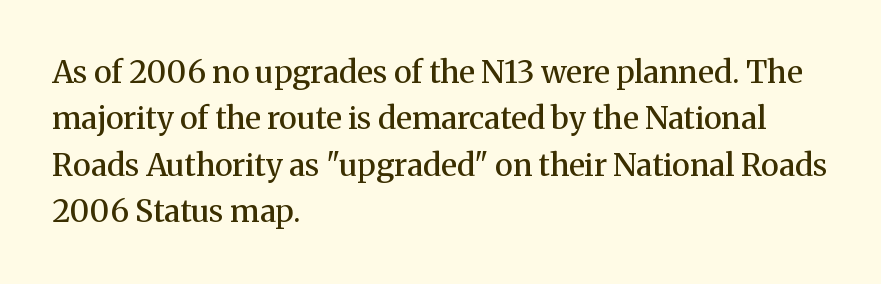
{"serif": "yes", "italic": "no", "bold": "semi", "weight": "semibold", "width": "normal", "stroke_contrast": "medium", "x_height": "medium", "monospaced": "no", "underline": "no", "align": "left", "line_spacing": "normal", "line_spacing_ratio": 1.5, "letter_spacing": "normal", "letter_spacing_em": 0.0, "glyph_px": 31}
